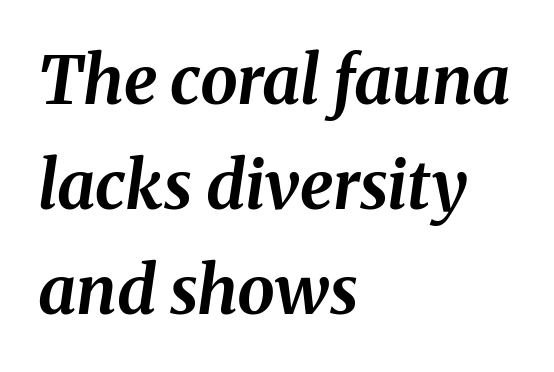
The setting favours the left margin, as ordinary paragraphs usually do. Quick note: italic. The tracking reads as untouched default to a designer's eye. Only glyphs here, with clear space below each row.
